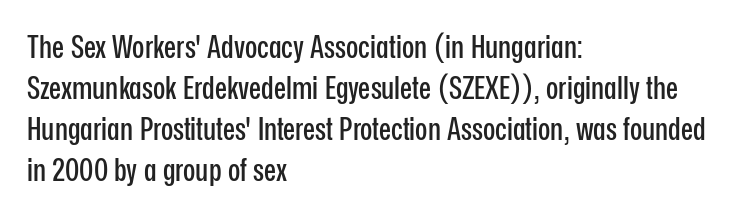
Are there feet on the stems? There aren't — it's a sans. Characters remain perfectly vertical along every line. The setting favours the left margin, as ordinary paragraphs usually do. The vertical gap from one line to the next is medium. Looks like regular typesetting: each glyph gets only the width it needs.
